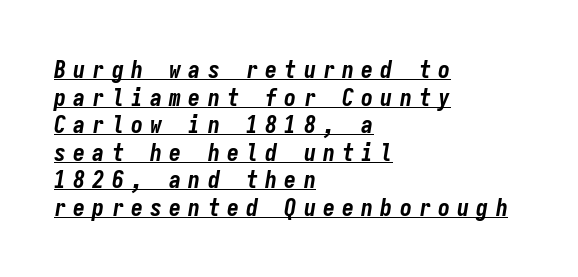
Q: Is the text bold? A: Yes.
Q: Is the text italic (slanted)? A: Yes, it leans right by about 9 degrees.
Q: Is the text underlined? A: Yes.
Q: How is the paragraph aligned? A: Left-aligned.
Q: Is the spacing between letters normal or unusually wide? A: Unusually wide.
Q: Is the spacing between lines tight, normal or loose? A: Tight.
